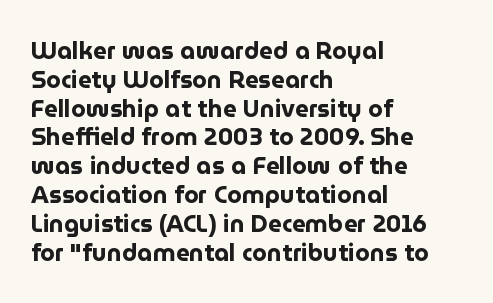
A classic flush-left, rag-right setting is used for this passage. Plenty of ink on the page — the face is bold. A typesetter would mark this as roman, not italic. In terms of letterspacing, this is plain default setting. The zone under the glyphs is completely vacant.
